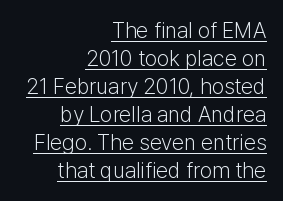
Q: Is the text bold? A: No.
Q: Is the text italic (slanted)? A: No, it is upright.
Q: Is the text underlined? A: Yes.
Q: How is the paragraph aligned? A: Right-aligned.
Q: Is the spacing between letters normal or unusually wide? A: Normal.
Q: Is the spacing between lines tight, normal or loose? A: Normal.
